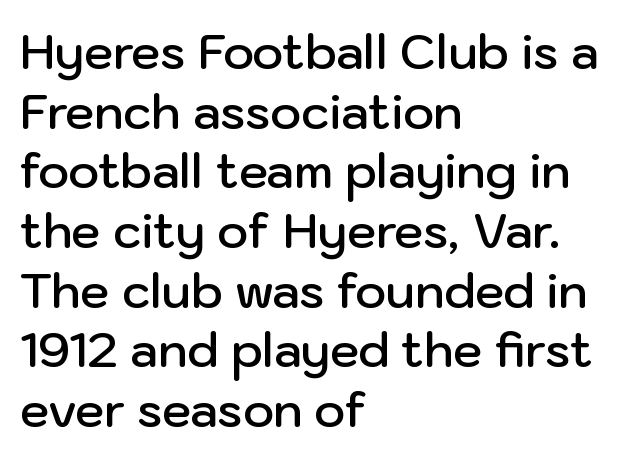
{"serif": "no", "italic": "no", "bold": "semi", "weight": "semibold", "width": "normal", "stroke_contrast": "low", "x_height": "medium", "monospaced": "no", "underline": "no", "align": "left", "line_spacing": "normal", "line_spacing_ratio": 1.27, "letter_spacing": "normal", "letter_spacing_em": 0.0, "glyph_px": 47}
